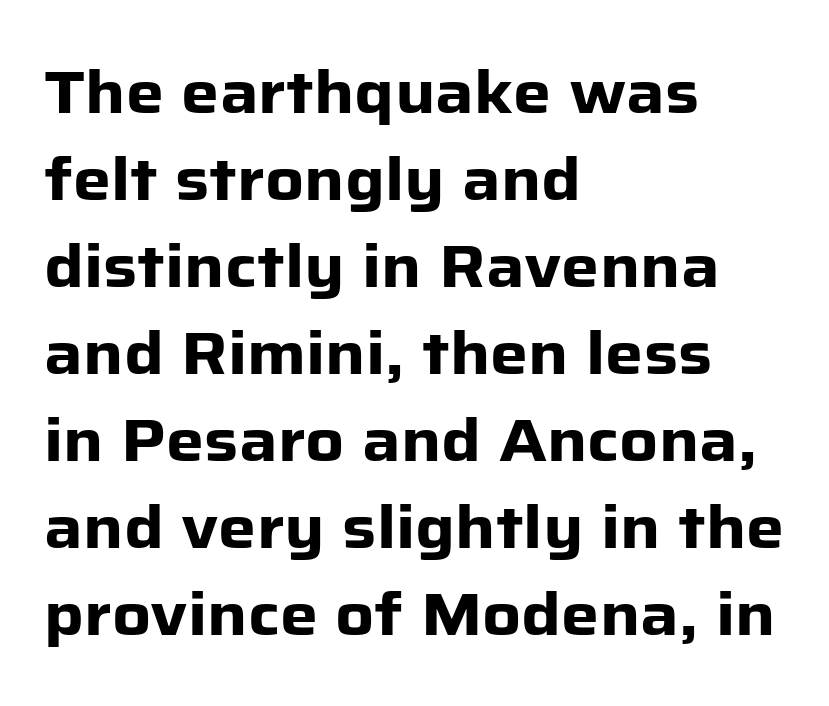
{"serif": "no", "italic": "no", "bold": "yes", "weight": "heavy", "width": "normal", "stroke_contrast": "low", "x_height": "medium", "monospaced": "no", "underline": "no", "align": "left", "line_spacing": "normal", "line_spacing_ratio": 1.45, "letter_spacing": "normal", "letter_spacing_em": 0.0, "glyph_px": 60}
